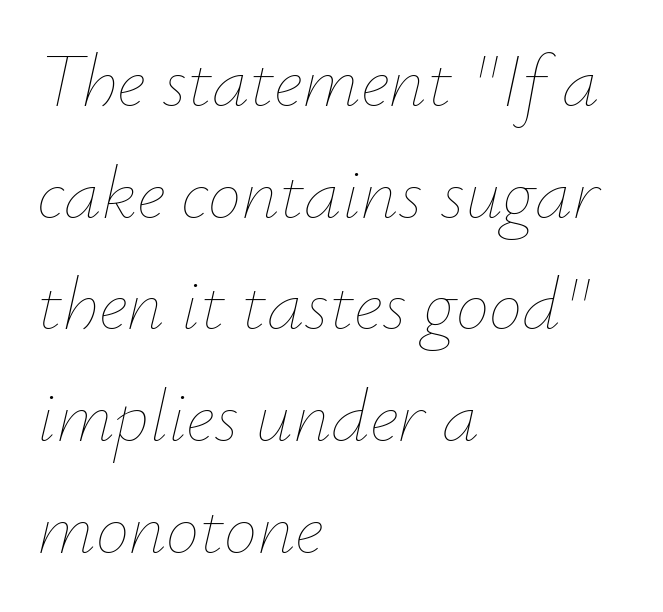
Bold? No — there's no thickening of the strokes. Underline: absent. This sample uses an oblique cut, with every glyph tilted off the vertical. The passage is arranged the way most books set body copy — flush left. Honestly, the row spacing looks completely unremarkable. This sample has the flowing, uneven cadence of proportional lettering.
